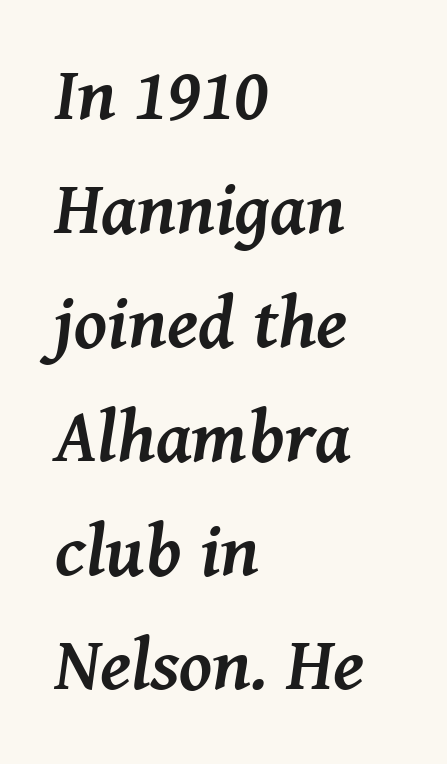
The image shows 74 px semibold serif type, italic (leaning right); set left-aligned, normal line spacing (1.54x), normal letter spacing, not underlined; medium stroke contrast and a medium x-height.
